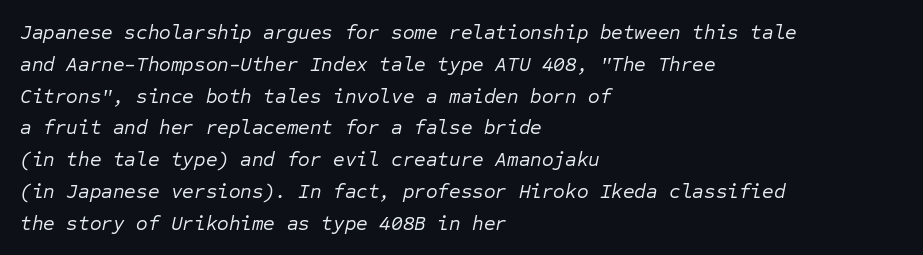
The image shows 20 px text type, italic (leaning right); set left-aligned, normal line spacing (1.59x), normal letter spacing, not underlined.
